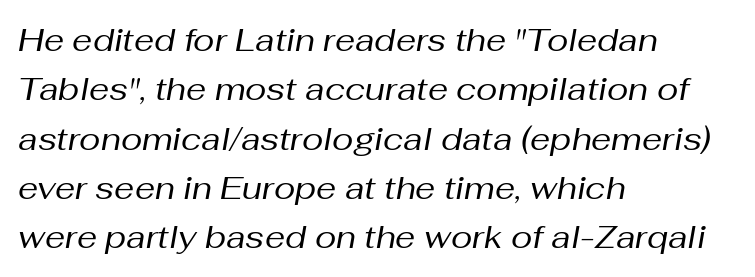
{"italic": "yes", "lean": "right", "slant_degrees": 10, "bold": "no", "weight": "regular", "width": "normal", "stroke_contrast": "medium", "x_height": "medium", "monospaced": "no", "underline": "no", "align": "left", "line_spacing": "normal", "line_spacing_ratio": 1.54, "letter_spacing": "normal", "letter_spacing_em": 0.0, "glyph_px": 32}
